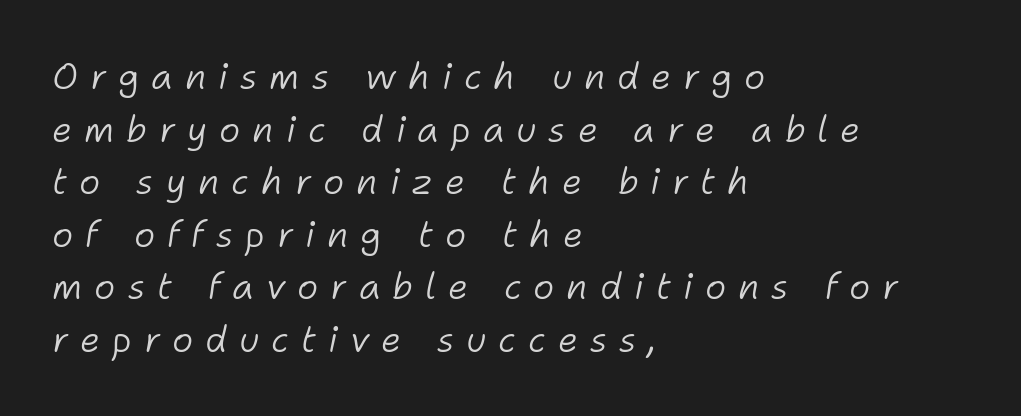
The image shows 36 px light type, italic (leaning right); set left-aligned, normal line spacing (1.46x), unusually wide letter spacing (+0.33 em), not underlined; low stroke contrast and a medium x-height.
